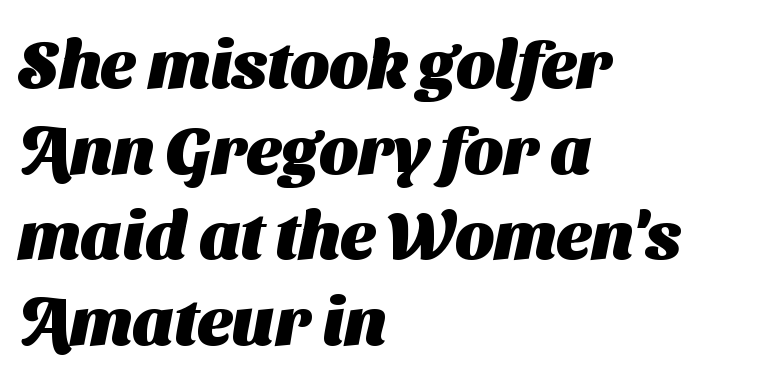
Q: Is the text bold? A: Yes.
Q: Is the typeface a serif or a sans-serif typeface? A: Sans-serif.
Q: Is the text underlined? A: No.
Q: How is the paragraph aligned? A: Left-aligned.
Q: Is the spacing between letters normal or unusually wide? A: Normal.
Q: Is the spacing between lines tight, normal or loose? A: Normal.
Q: Width (condensed, normal, or wide)? A: Normal.
Q: Stroke contrast? A: Medium.
Q: x-height? A: Medium.
Q: Monospaced? A: No.
